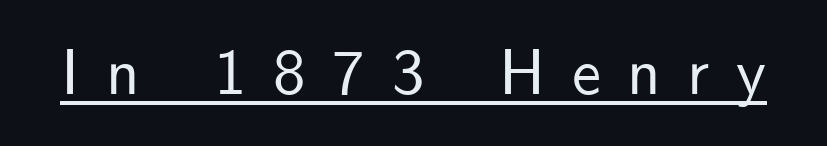
{"serif": "no", "italic": "no", "width": "normal", "stroke_contrast": "low", "x_height": "small", "monospaced": "no", "underline": "yes", "letter_spacing": "wide", "letter_spacing_em": 0.41, "glyph_px": 65}
